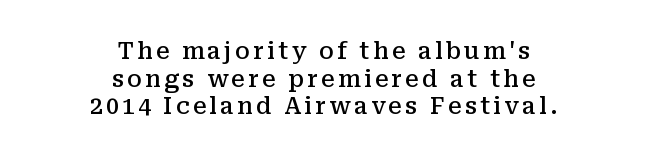
Casual observation: everything's sitting right in the middle. This is moderately heavy type, rendered in semibold. The letters stand upright; this is a roman face. Anything drawn beneath the words? Only blank space.
